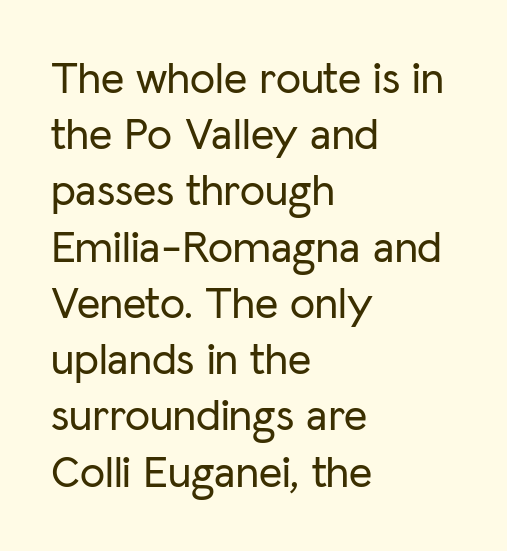
Regarding leading, the lines here are spaced in the standard way. The rendering uses natural spacing where letterforms have individual widths. Where is the straight margin? On the left. Look at the bottom of the vertical strokes: they stop flat, with no serifs. The passage shown has conventional tracking throughout.
